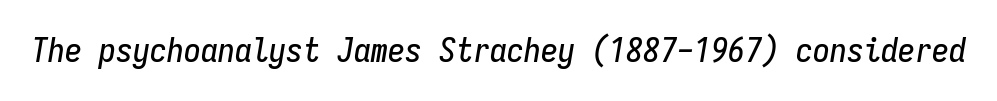
The image shows 34 px condensed type, italic (leaning right), monospaced; set normal letter spacing, not underlined; low stroke contrast and a medium x-height.
